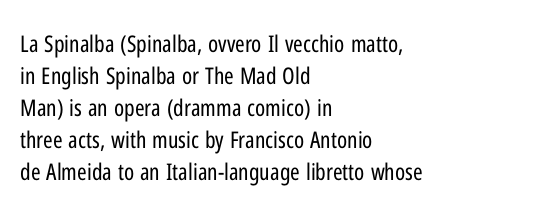
{"italic": "no", "bold": "no", "underline": "no", "align": "left", "line_spacing": "normal", "line_spacing_ratio": 1.39, "letter_spacing": "normal", "letter_spacing_em": 0.0, "glyph_px": 23}
